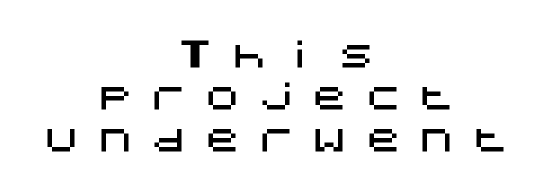
Q: Is the text italic (slanted)? A: No, it is upright.
Q: Is the typeface a serif or a sans-serif typeface? A: Sans-serif.
Q: Is the text underlined? A: No.
Q: How is the paragraph aligned? A: Centered.
Q: Is the spacing between letters normal or unusually wide? A: Unusually wide.
Q: Width (condensed, normal, or wide)? A: Normal.
Q: Stroke contrast? A: Medium.
Q: x-height? A: Large.
